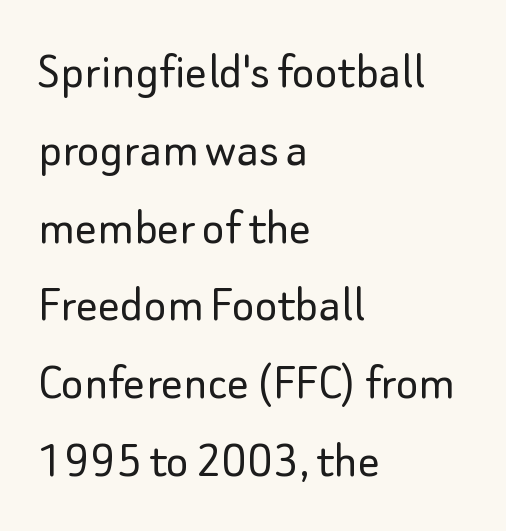
The image shows 54 px light sans-serif type, upright; set left-aligned, normal line spacing (1.44x), normal letter spacing, not underlined; low stroke contrast and a small x-height.
